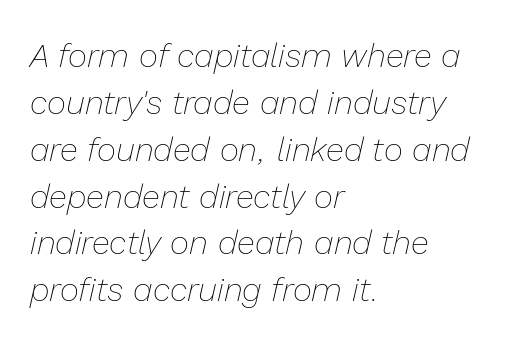
The lines are quadded left. Quick note: italic. Counters stay open thanks to moderate or lighter strokes. A bare baseline throughout the passage. Spacing verdict: proportional, widths tailored to each character.
